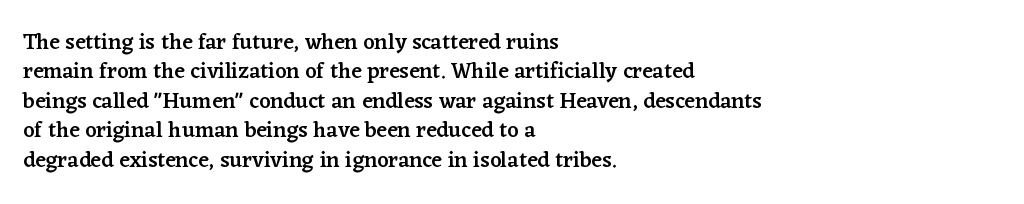
The image shows 22 px text type, upright; set left-aligned, normal line spacing (1.34x), normal letter spacing, not underlined.
